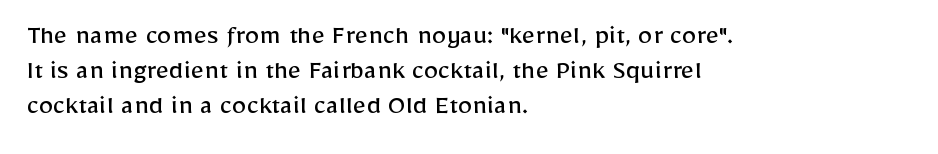
The image shows 29 px regular-weight sans-serif type, upright; set left-aligned, line spacing 1.2x, normal letter spacing, not underlined; low stroke contrast and a medium x-height.
